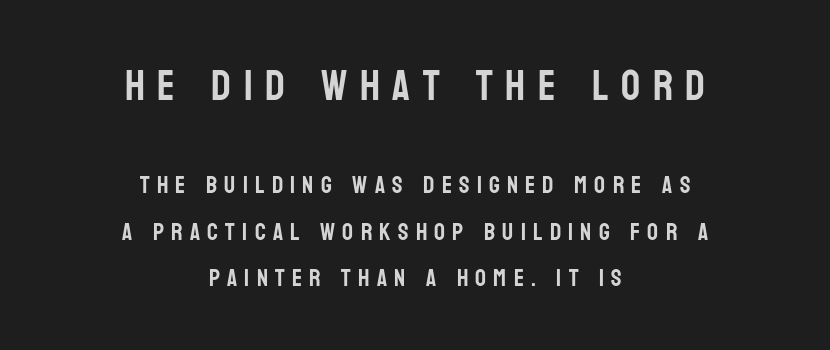
In this sample the first text group is rendered at the bigger scale. The lines are spread far apart with generous leading. The tracking jumps out immediately: characters are airy and widely separated. Upright lettering throughout. The face used here is proportionally spaced, like ordinary book or web type.
